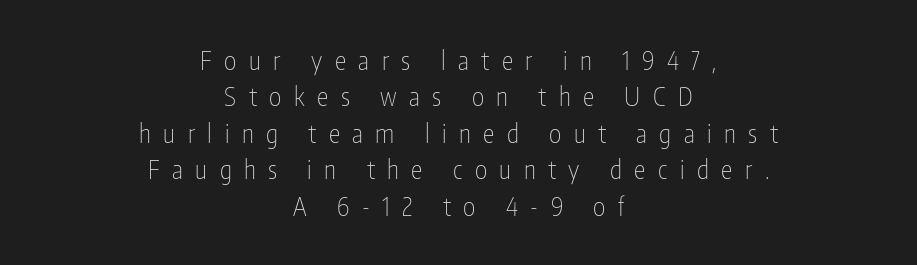
You can tell it's not italic because the verticals are truly vertical. Alignment: centered. The passage shown is not bold in any degree. The strip under each line holds only bare page.
